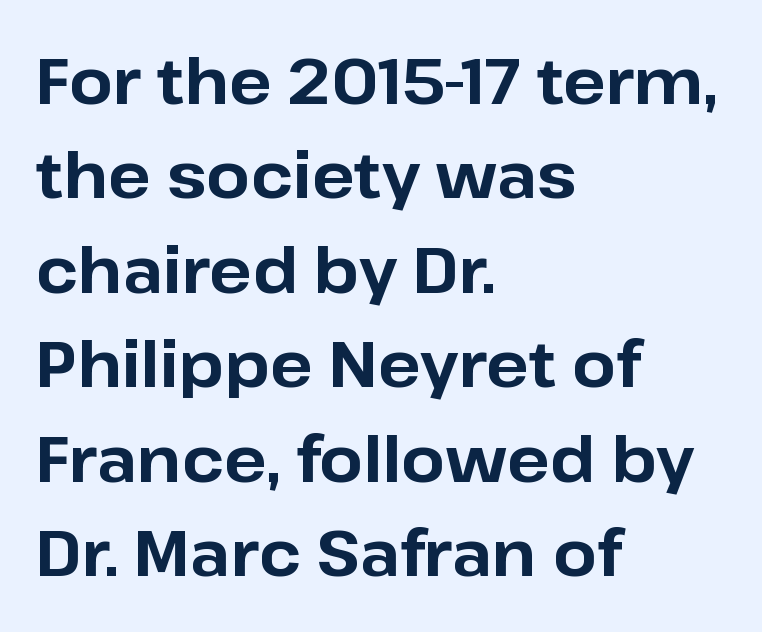
{"serif": "no", "italic": "no", "bold": "yes", "weight": "bold", "width": "normal", "stroke_contrast": "low", "x_height": "medium", "monospaced": "no", "underline": "no", "align": "left", "line_spacing": "normal", "line_spacing_ratio": 1.5, "letter_spacing": "normal", "letter_spacing_em": 0.0, "glyph_px": 63}
